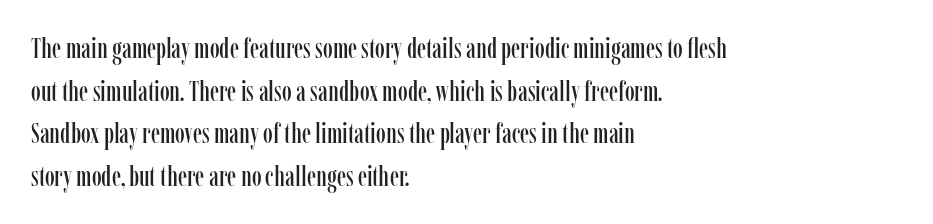
Default kerning and tracking; the words read as compact shapes. Here the designer chose a conventional face with non-uniform glyph widths. It's the straight-up-and-down kind of type. A classic flush-left, rag-right setting is used for this passage. A normal amount of white space separates one row of letters from the next.
